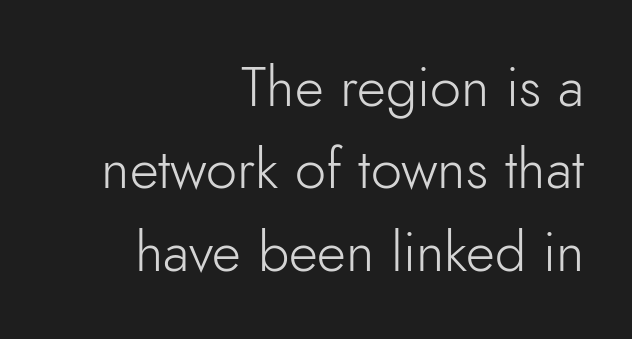
{"serif": "no", "italic": "no", "bold": "no", "weight": "light", "width": "normal", "stroke_contrast": "low", "x_height": "small", "monospaced": "no", "underline": "no", "align": "right", "line_spacing": "normal", "line_spacing_ratio": 1.47, "letter_spacing": "normal", "letter_spacing_em": 0.0, "glyph_px": 56}
